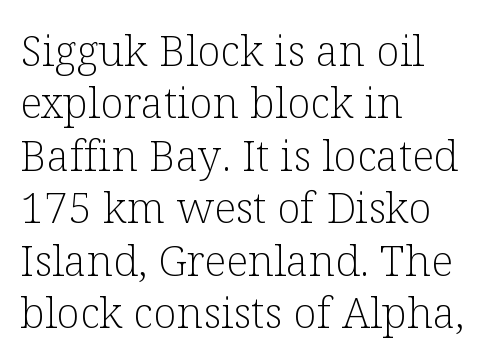
{"serif": "yes", "italic": "no", "bold": "no", "weight": "light", "width": "normal", "stroke_contrast": "low", "x_height": "medium", "monospaced": "no", "underline": "no", "align": "left", "line_spacing_ratio": 1.22, "letter_spacing": "normal", "letter_spacing_em": 0.0, "glyph_px": 43}
